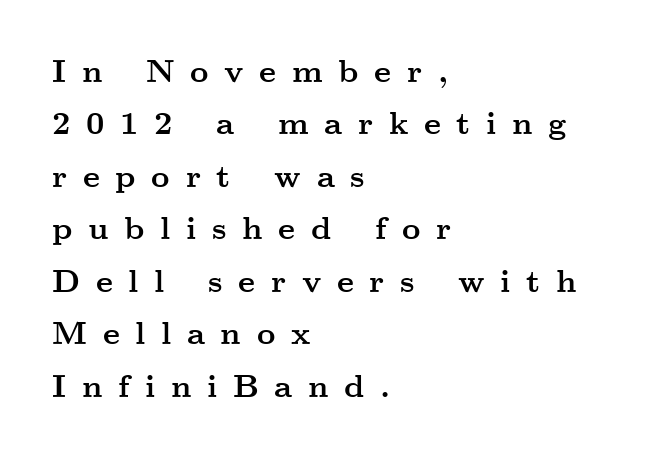
The image shows 32 px semibold, wide serif type, upright; set left-aligned, normal line spacing (1.64x), unusually wide letter spacing (+0.49 em), not underlined; medium stroke contrast and a small x-height.
